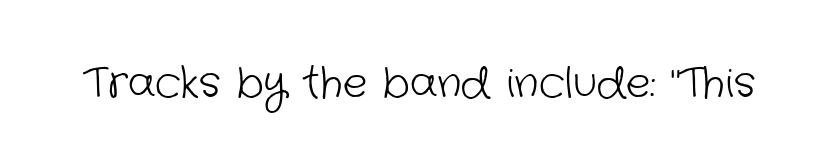
{"serif": "no", "bold": "no", "weight": "light", "width": "normal", "stroke_contrast": "low", "x_height": "medium", "monospaced": "no", "underline": "no", "letter_spacing": "normal", "letter_spacing_em": 0.0, "glyph_px": 41}
